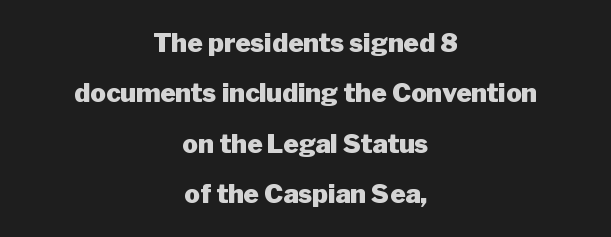
The image shows 26 px bold type, upright; set centered, loose line spacing (1.94x), normal letter spacing, not underlined.
